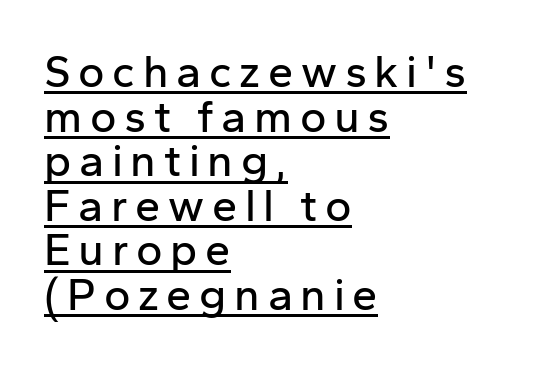
Here the designer chose a conventional face with non-uniform glyph widths. Quick note: underline on. Does the copy run flush right? No — it runs flush left. Unlike a traditional serif, this face leaves its strokes unadorned. Summary of vertical rhythm: compact, with narrow interline spacing.
